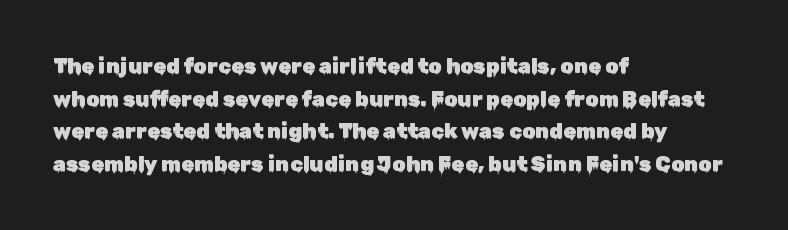
{"italic": "no", "underline": "no", "align": "left", "line_spacing": "normal", "line_spacing_ratio": 1.55, "letter_spacing": "normal", "letter_spacing_em": 0.0, "glyph_px": 21}
